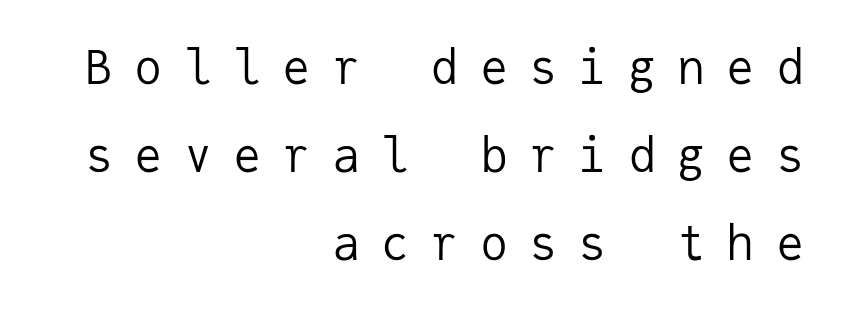
Q: Is the text bold? A: No.
Q: Is the text italic (slanted)? A: No, it is upright.
Q: Is the typeface a serif or a sans-serif typeface? A: Sans-serif.
Q: Is the text underlined? A: No.
Q: How is the paragraph aligned? A: Right-aligned.
Q: Is the spacing between letters normal or unusually wide? A: Unusually wide.
Q: Width (condensed, normal, or wide)? A: Normal.
Q: Stroke contrast? A: Low.
Q: x-height? A: Medium.
Q: Monospaced? A: Yes.
